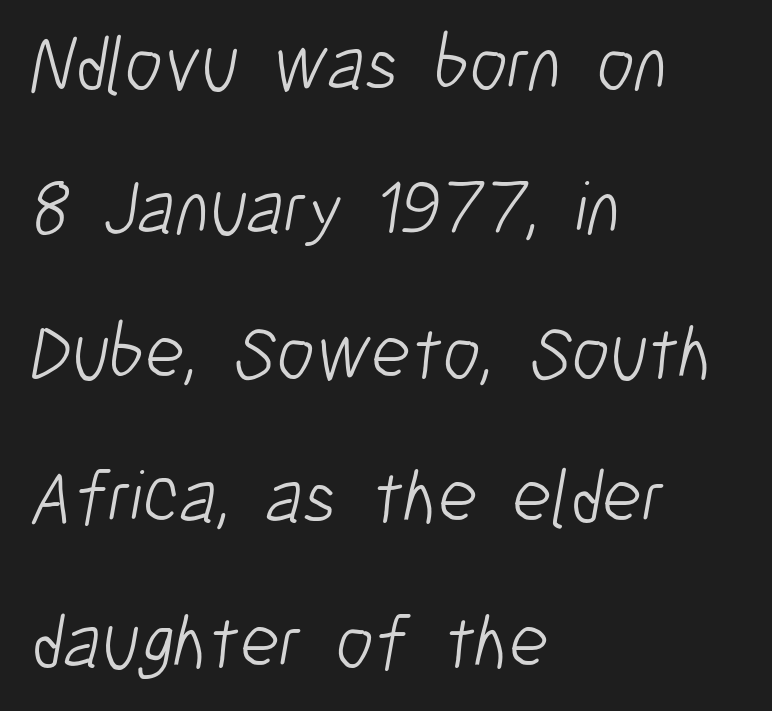
{"serif": "no", "bold": "no", "weight": "light", "width": "condensed", "stroke_contrast": "low", "x_height": "medium", "monospaced": "no", "underline": "no", "align": "left", "line_spacing": "loose", "line_spacing_ratio": 1.9, "letter_spacing": "normal", "letter_spacing_em": 0.0, "glyph_px": 76}
